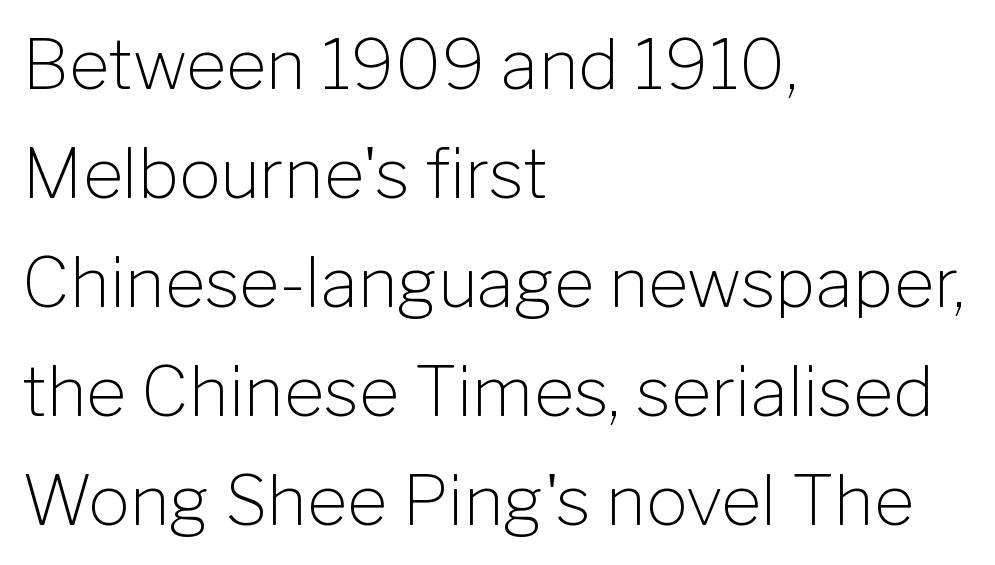
{"serif": "no", "italic": "no", "bold": "no", "weight": "light", "width": "normal", "stroke_contrast": "low", "x_height": "medium", "monospaced": "no", "underline": "no", "align": "left", "line_spacing": "normal", "line_spacing_ratio": 1.58, "letter_spacing": "normal", "letter_spacing_em": 0.0, "glyph_px": 69}
